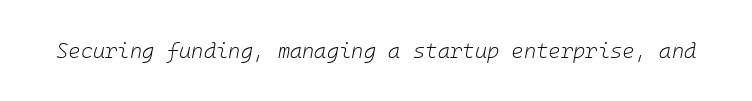
{"italic": "yes", "lean": "right", "slant_degrees": 10, "bold": "no", "underline": "no", "letter_spacing": "normal", "letter_spacing_em": 0.0, "glyph_px": 21}
